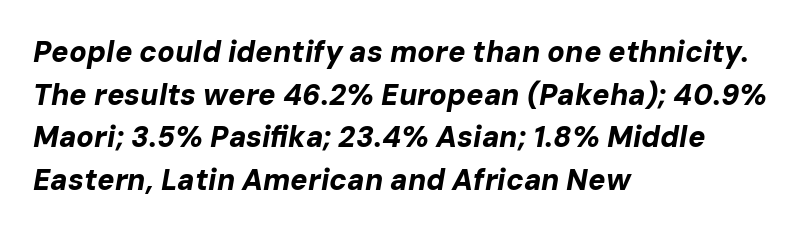
This sample uses an oblique cut, with every glyph tilted off the vertical. Nobody drew a line under any word here. Rows of type keep a routine distance in the vertical direction. Horizontal alignment here is leftward, the default for most running prose. The gaps between neighbouring characters are ordinary and unremarkable. Think of a printed novel: that variable character pitch is what you see here.
